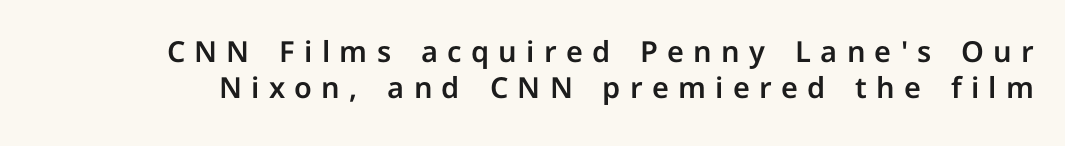
{"serif": "no", "italic": "no", "width": "normal", "stroke_contrast": "low", "x_height": "medium", "monospaced": "no", "underline": "no", "line_spacing": "normal", "line_spacing_ratio": 1.25, "letter_spacing": "wide", "letter_spacing_em": 0.32, "glyph_px": 29}
